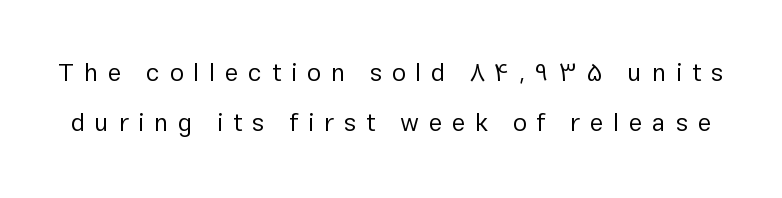
The string is rendered with underlining switched off. If you drew a line through each stem, it would be perfectly vertical. The weight would be labelled regular, book, light, or lighter still. Loose tracking; the words dissolve into strings of separated letters. Leading is clearly above the norm, producing a sparse column.
